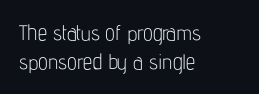
Q: Is the text bold? A: No.
Q: Is the text italic (slanted)? A: No, it is upright.
Q: Is the text underlined? A: No.
Q: How is the paragraph aligned? A: Left-aligned.
Q: Is the spacing between letters normal or unusually wide? A: Normal.
Q: Is the spacing between lines tight, normal or loose? A: Normal.
